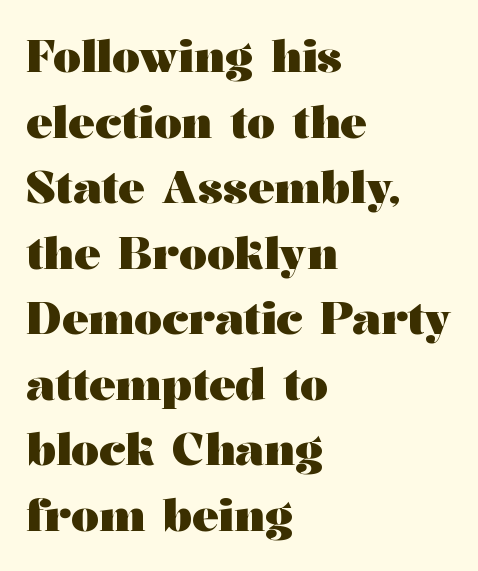
Where is the straight margin? On the left. This is roman type, the default non-slanted kind. The type is set solid horizontally, with unmodified tracking. The letters advance in unequal steps, a hallmark of proportional type. The leading is moderate, giving the passage an even texture. Classification — serif.
